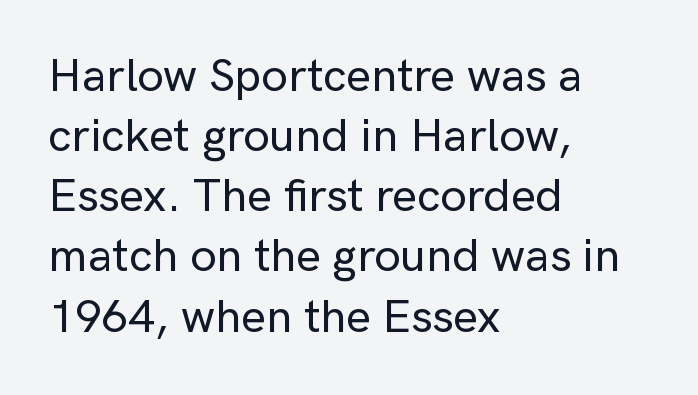
{"serif": "no", "italic": "no", "width": "normal", "stroke_contrast": "low", "x_height": "medium", "monospaced": "no", "underline": "no", "align": "left", "line_spacing": "normal", "line_spacing_ratio": 1.28, "letter_spacing": "normal", "letter_spacing_em": 0.0, "glyph_px": 47}
